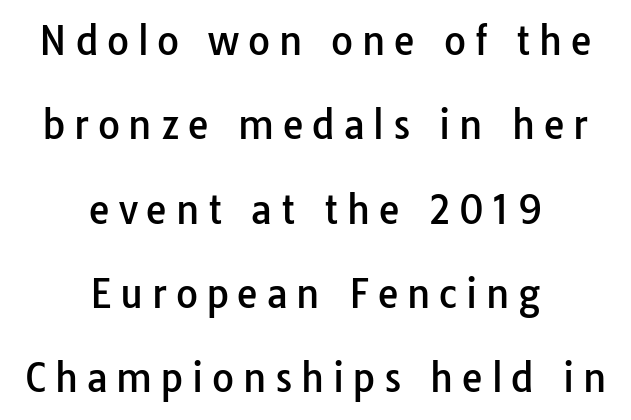
Q: Is the text italic (slanted)? A: No, it is upright.
Q: Is the typeface a serif or a sans-serif typeface? A: Sans-serif.
Q: Is the text underlined? A: No.
Q: How is the paragraph aligned? A: Centered.
Q: Is the spacing between letters normal or unusually wide? A: Unusually wide.
Q: Is the spacing between lines tight, normal or loose? A: Loose.
Q: Width (condensed, normal, or wide)? A: Normal.
Q: Stroke contrast? A: Low.
Q: x-height? A: Medium.
Q: Monospaced? A: No.
